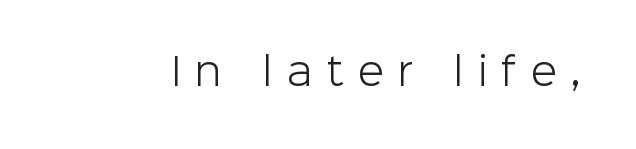
{"serif": "no", "italic": "no", "bold": "no", "weight": "light", "width": "normal", "stroke_contrast": "low", "x_height": "medium", "monospaced": "no", "underline": "no", "letter_spacing": "wide", "letter_spacing_em": 0.38, "glyph_px": 38}
